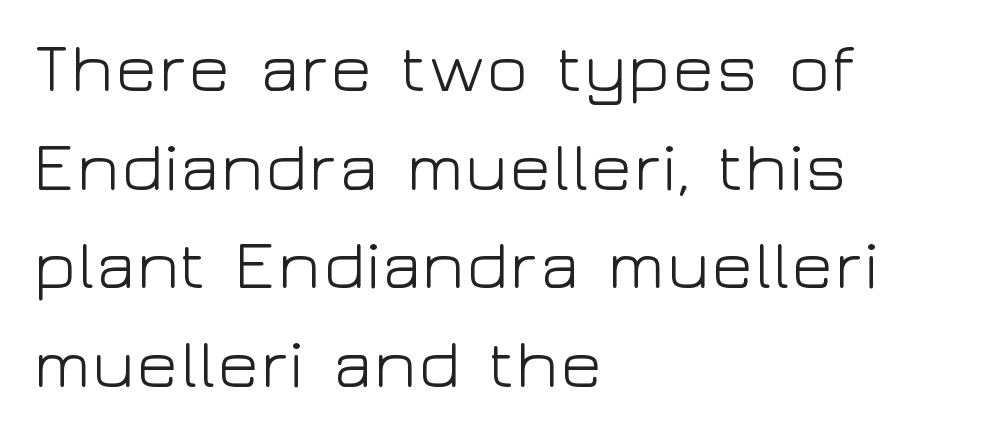
Q: Is the text bold? A: No.
Q: Is the text italic (slanted)? A: No, it is upright.
Q: Is the typeface a serif or a sans-serif typeface? A: Sans-serif.
Q: Is the text underlined? A: No.
Q: How is the paragraph aligned? A: Left-aligned.
Q: Is the spacing between letters normal or unusually wide? A: Normal.
Q: Is the spacing between lines tight, normal or loose? A: Normal.
Q: Width (condensed, normal, or wide)? A: Wide.
Q: Stroke contrast? A: Low.
Q: x-height? A: Medium.
Q: Monospaced? A: No.
